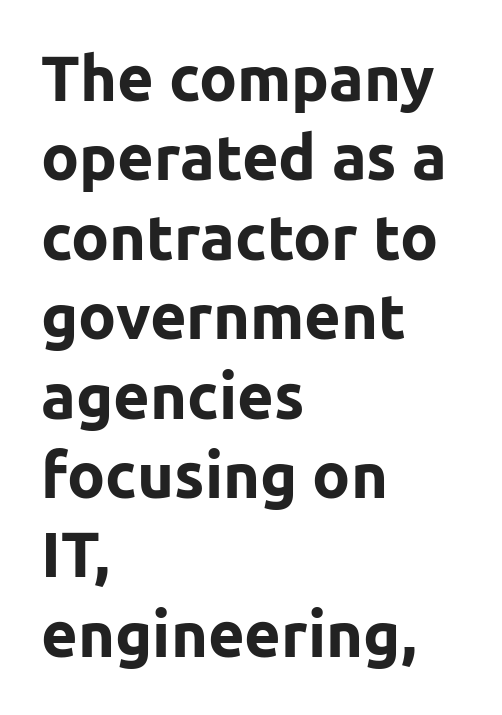
The zone under the glyphs is completely vacant. Nothing sits at the stroke ends, so this counts as sans-serif. Standard letterfit; no display-style spreading of the glyphs. Layout note: lines flush left. The letters stand straight up with perfectly vertical stems. Reading down the column, the eye jumps a familiar distance to each next line.
